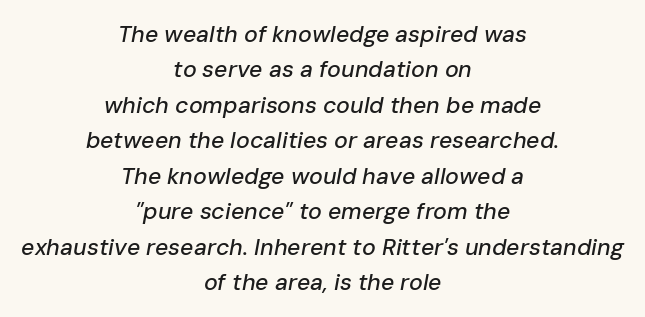
The image shows 23 px text type, italic (leaning right); set centered, normal line spacing (1.54x), normal letter spacing, not underlined.
